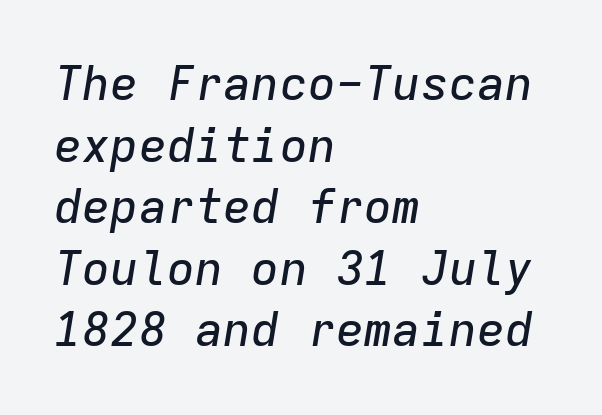
Q: Is the text italic (slanted)? A: Yes, it leans right by about 9 degrees.
Q: Is the text underlined? A: No.
Q: How is the paragraph aligned? A: Left-aligned.
Q: Is the spacing between letters normal or unusually wide? A: Normal.
Q: Is the spacing between lines tight, normal or loose? A: Normal.
Q: Width (condensed, normal, or wide)? A: Normal.
Q: Stroke contrast? A: Low.
Q: x-height? A: Medium.
Q: Monospaced? A: Yes.
